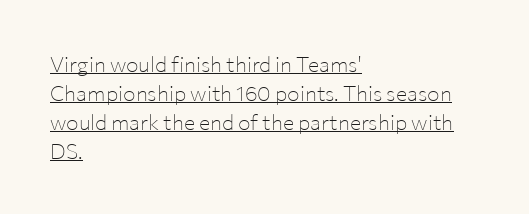
Q: Is the text bold? A: No.
Q: Is the text italic (slanted)? A: No, it is upright.
Q: Is the text underlined? A: Yes.
Q: How is the paragraph aligned? A: Left-aligned.
Q: Is the spacing between letters normal or unusually wide? A: Normal.
Q: Is the spacing between lines tight, normal or loose? A: Normal.
